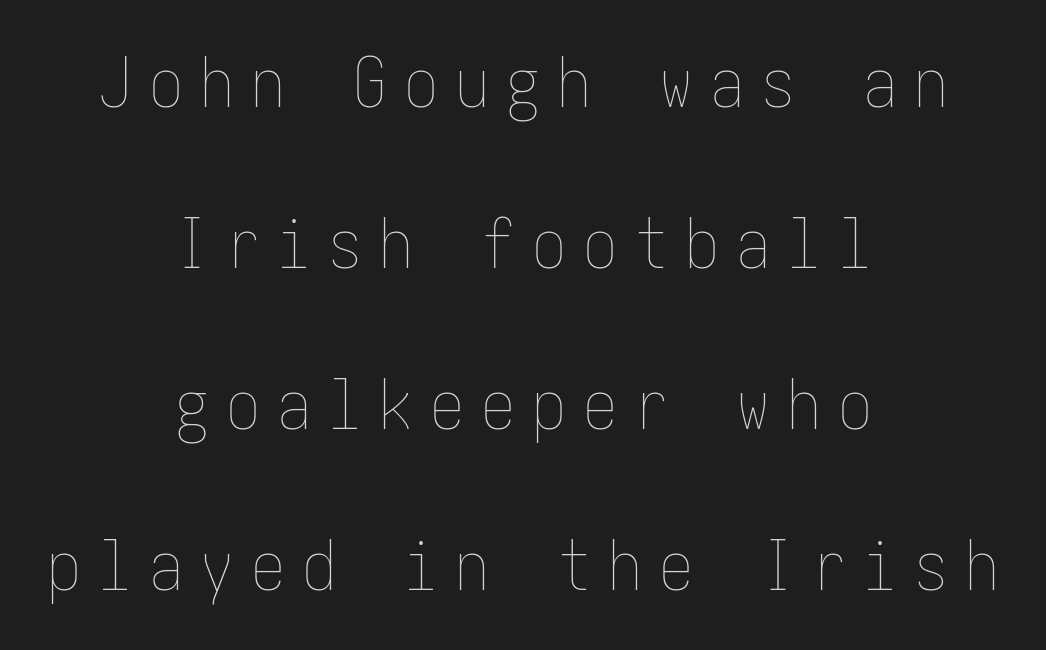
Characters remain perfectly vertical along every line. You could fit nearly another row in the gap between these rows. The setting favours the middle, as headings and verse often do. Clear beneath every line of the passage. Does extra space separate the letters? Yes, quite a lot of it.
